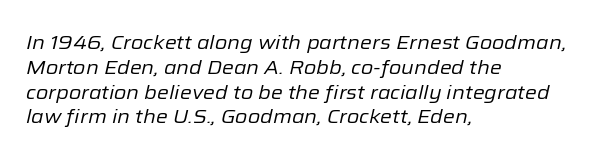
Q: Is the text bold? A: No.
Q: Is the text italic (slanted)? A: Yes, it leans right by about 12 degrees.
Q: Is the text underlined? A: No.
Q: How is the paragraph aligned? A: Left-aligned.
Q: Is the spacing between letters normal or unusually wide? A: Normal.
